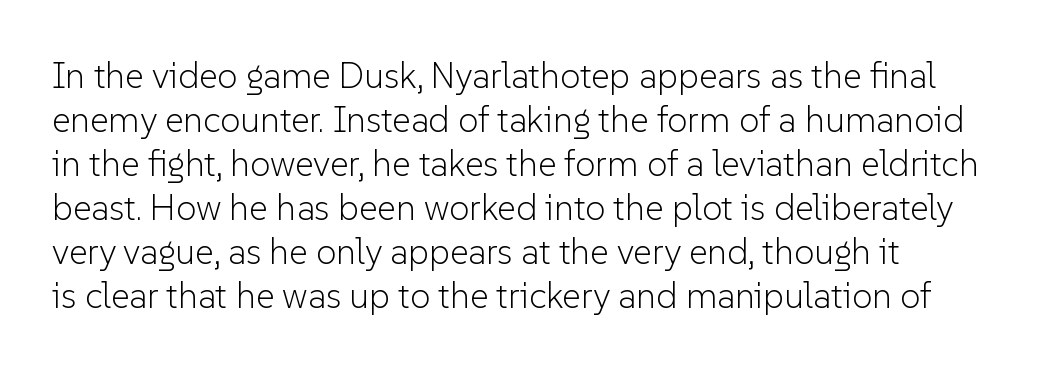
Q: Is the text bold? A: No.
Q: Is the text italic (slanted)? A: No, it is upright.
Q: Is the typeface a serif or a sans-serif typeface? A: Sans-serif.
Q: Is the text underlined? A: No.
Q: How is the paragraph aligned? A: Left-aligned.
Q: Is the spacing between letters normal or unusually wide? A: Normal.
Q: Width (condensed, normal, or wide)? A: Normal.
Q: Stroke contrast? A: Low.
Q: x-height? A: Medium.
Q: Monospaced? A: No.
